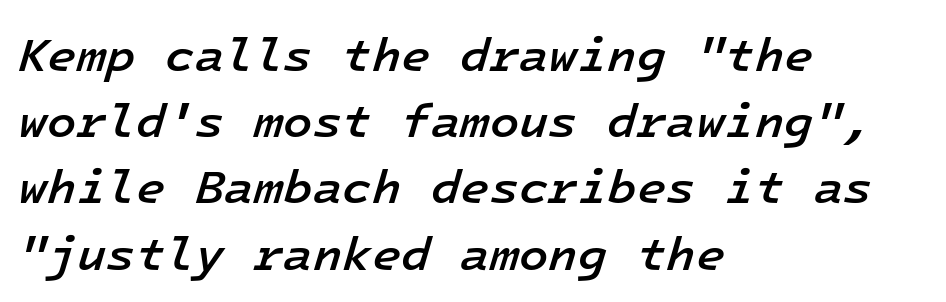
Q: Is the text bold? A: Semi-bold.
Q: Is the text italic (slanted)? A: Yes, it leans right by about 16 degrees.
Q: Is the text underlined? A: No.
Q: How is the paragraph aligned? A: Left-aligned.
Q: Is the spacing between letters normal or unusually wide? A: Normal.
Q: Is the spacing between lines tight, normal or loose? A: Normal.
Q: Width (condensed, normal, or wide)? A: Normal.
Q: Stroke contrast? A: Low.
Q: x-height? A: Medium.
Q: Monospaced? A: Yes.
